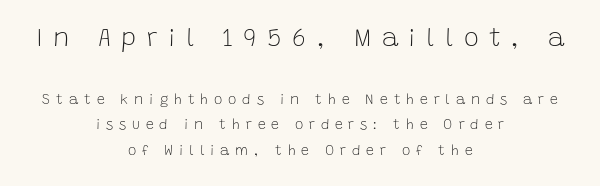
The typeface has the unassuming heft of standard copy or less. Caption: upper text group enlarged, lower text group reduced. The string is rendered with underlining switched off. A typesetter would call this heavily tracked-out type. The lettering stays uniformly vertical, giving the passage a roman look.
